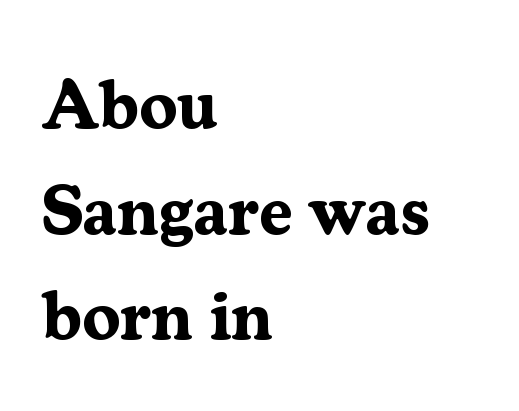
Q: Is the text bold? A: Yes.
Q: Is the text italic (slanted)? A: No, it is upright.
Q: Is the typeface a serif or a sans-serif typeface? A: Serif.
Q: Is the text underlined? A: No.
Q: How is the paragraph aligned? A: Left-aligned.
Q: Is the spacing between letters normal or unusually wide? A: Normal.
Q: Is the spacing between lines tight, normal or loose? A: Normal.
Q: Width (condensed, normal, or wide)? A: Normal.
Q: Stroke contrast? A: Medium.
Q: x-height? A: Medium.
Q: Monospaced? A: No.
